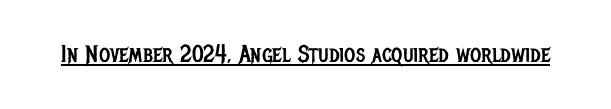
The image shows 24 px text type, upright; set normal letter spacing, underlined.
